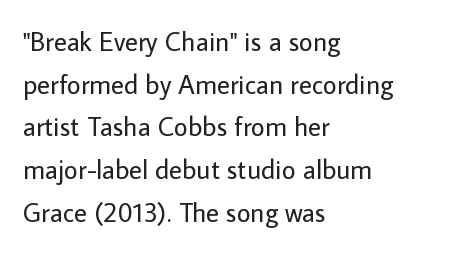
The ragged edge is on the right, which tells us the setting is flush left. Vertical strokes here are truly vertical. Heaviness? Minimal to ordinary, like unemphasized prose. Lines of text with bare space underneath.
